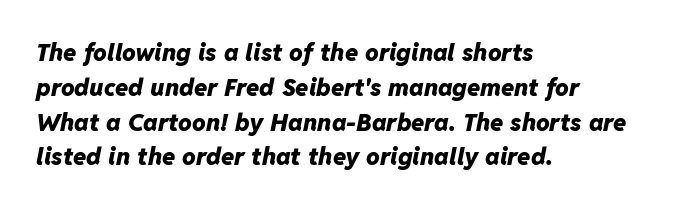
The image shows 24 px bold type, italic (leaning right); set left-aligned, normal line spacing (1.45x), normal letter spacing, not underlined.
